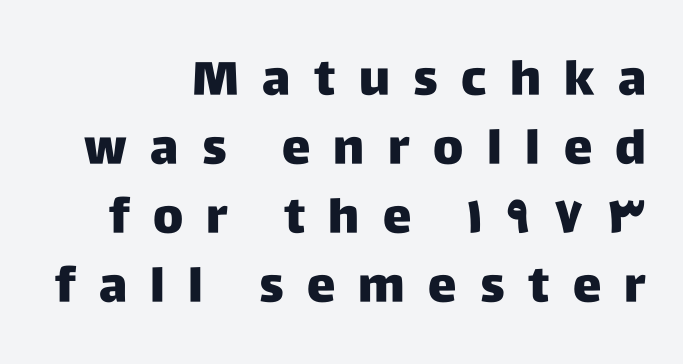
{"serif": "no", "italic": "no", "width": "normal", "stroke_contrast": "low", "x_height": "large", "monospaced": "no", "underline": "no", "align": "right", "line_spacing": "normal", "line_spacing_ratio": 1.44, "letter_spacing": "wide", "letter_spacing_em": 0.49, "glyph_px": 48}
